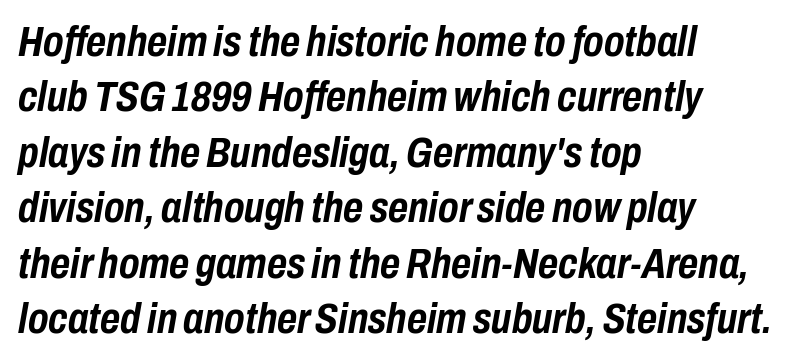
Q: Is the text bold? A: Yes.
Q: Is the text italic (slanted)? A: Yes, it leans right by about 10 degrees.
Q: Is the text underlined? A: No.
Q: How is the paragraph aligned? A: Left-aligned.
Q: Is the spacing between letters normal or unusually wide? A: Normal.
Q: Is the spacing between lines tight, normal or loose? A: Normal.
Q: Width (condensed, normal, or wide)? A: Condensed.
Q: Stroke contrast? A: Low.
Q: x-height? A: Medium.
Q: Monospaced? A: No.
